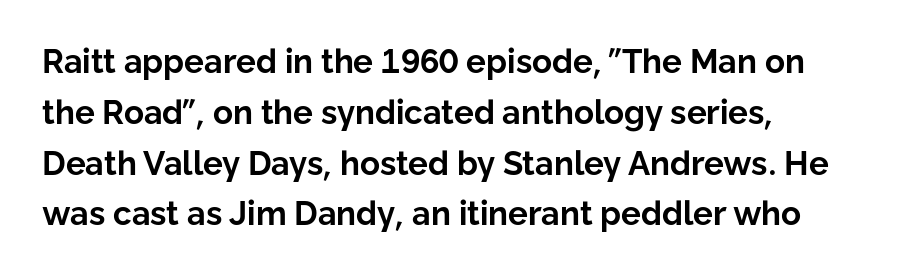
{"serif": "no", "italic": "no", "bold": "yes", "weight": "bold", "width": "normal", "stroke_contrast": "low", "x_height": "medium", "monospaced": "no", "underline": "no", "align": "left", "line_spacing": "normal", "line_spacing_ratio": 1.54, "letter_spacing": "normal", "letter_spacing_em": 0.0, "glyph_px": 33}
